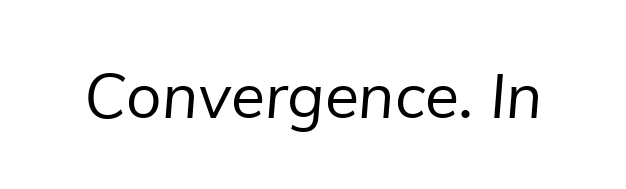
The image shows 62 px regular-weight sans-serif type; set normal letter spacing, not underlined; low stroke contrast and a medium x-height.
